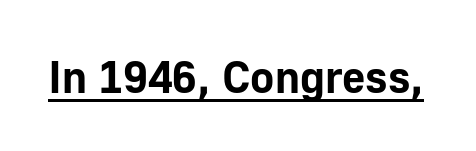
{"serif": "no", "italic": "no", "bold": "yes", "weight": "bold", "width": "normal", "stroke_contrast": "low", "x_height": "medium", "monospaced": "no", "underline": "yes", "letter_spacing": "normal", "letter_spacing_em": 0.0, "glyph_px": 45}
